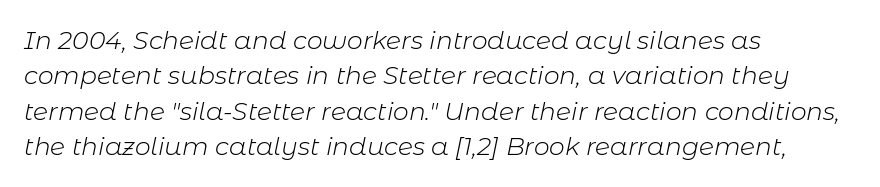
In terms of posture, this sample is oblique. Evenly set lines give the paragraph a standard silhouette. Glyph-to-glyph distance matches everyday printed text. The space beneath each line is pristine and unruled. The paragraph has a hard left edge and a soft right edge. No extra ink here — the face is not bold.
